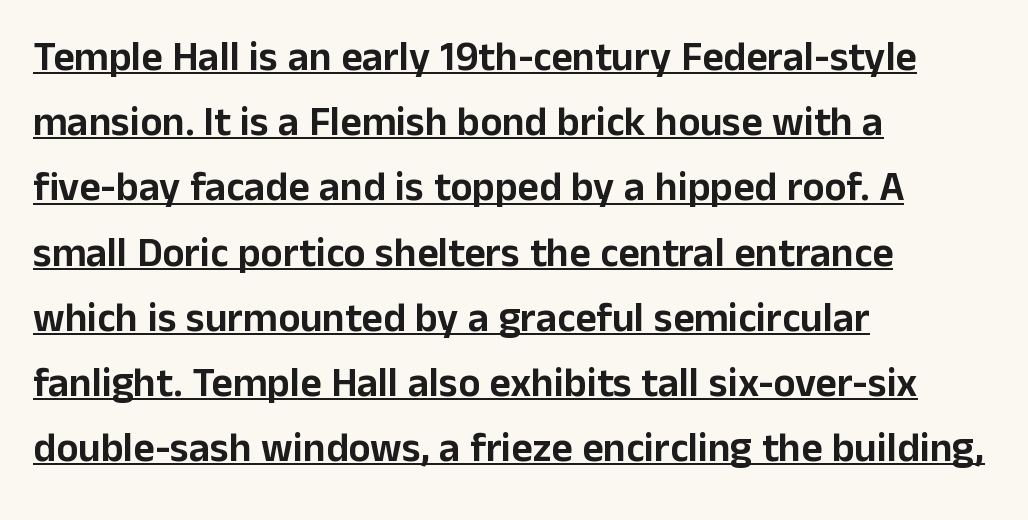
Q: Is the text italic (slanted)? A: No, it is upright.
Q: Is the typeface a serif or a sans-serif typeface? A: Sans-serif.
Q: Is the text underlined? A: Yes.
Q: How is the paragraph aligned? A: Left-aligned.
Q: Is the spacing between letters normal or unusually wide? A: Normal.
Q: Is the spacing between lines tight, normal or loose? A: Normal.
Q: Width (condensed, normal, or wide)? A: Normal.
Q: Stroke contrast? A: Low.
Q: x-height? A: Medium.
Q: Monospaced? A: No.
